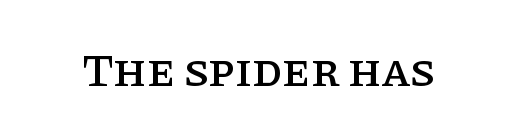
Nobody touched the tracking dial on this one. The lettering holds an erect, upright posture throughout. The designer went with a serif here, giving each stem small feet. This sample has the flowing, uneven cadence of proportional lettering.
